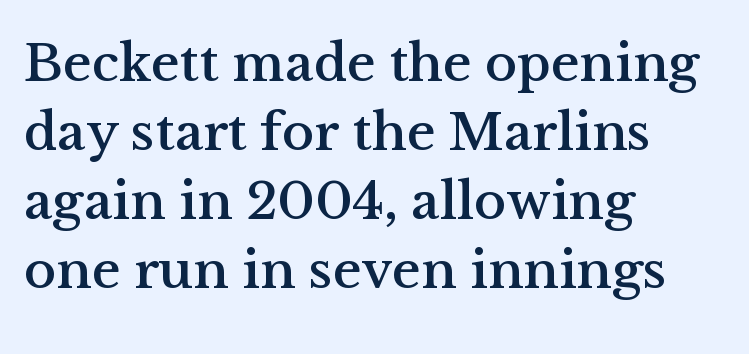
Each word holds together tightly as a unit, with standard inter-letter gaps. Regarding serifs, this sample has them. Baseline-to-baseline distance is the conventional proportion of letter height. The text block is weighted toward the left margin, trailing off unevenly rightward. Descenders are the only things crossing below the line. Ascenders rise straight up at ninety degrees.
